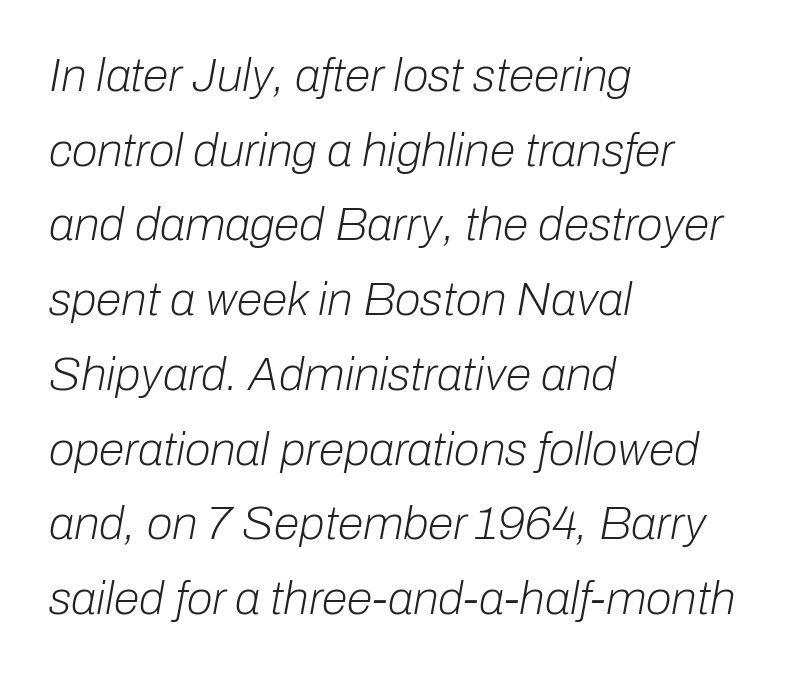
Q: Is the text bold? A: No.
Q: Is the text italic (slanted)? A: Yes, it leans right by about 10 degrees.
Q: Is the text underlined? A: No.
Q: How is the paragraph aligned? A: Left-aligned.
Q: Is the spacing between letters normal or unusually wide? A: Normal.
Q: Is the spacing between lines tight, normal or loose? A: Normal.
Q: Width (condensed, normal, or wide)? A: Normal.
Q: Stroke contrast? A: Low.
Q: x-height? A: Medium.
Q: Monospaced? A: No.
